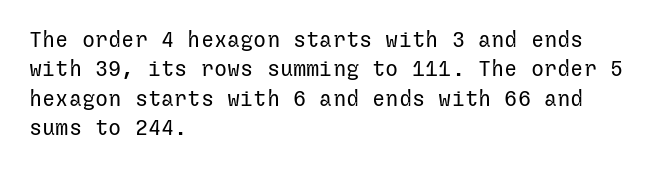
The image shows 22 px text type, upright; set left-aligned, normal line spacing (1.34x), normal letter spacing, not underlined.
